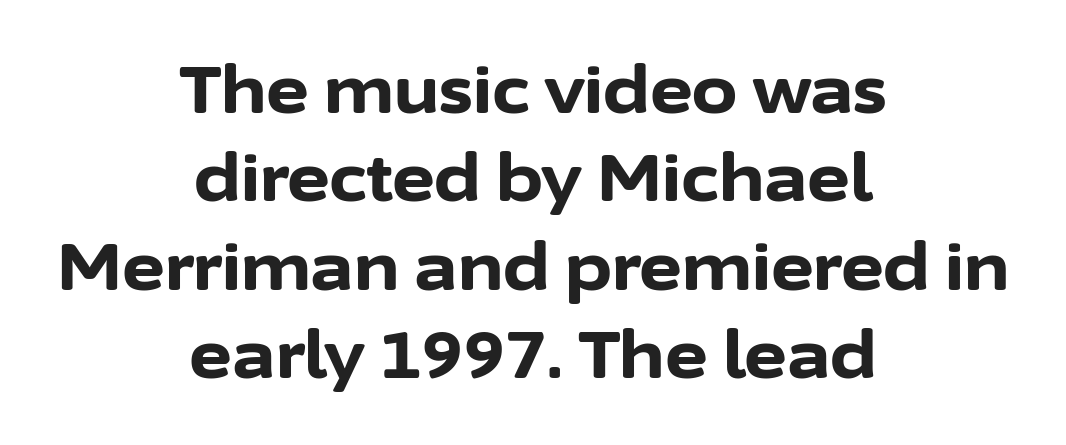
Q: Is the text bold? A: Yes.
Q: Is the text italic (slanted)? A: No, it is upright.
Q: Is the typeface a serif or a sans-serif typeface? A: Sans-serif.
Q: Is the text underlined? A: No.
Q: How is the paragraph aligned? A: Centered.
Q: Is the spacing between letters normal or unusually wide? A: Normal.
Q: Is the spacing between lines tight, normal or loose? A: Normal.
Q: Width (condensed, normal, or wide)? A: Normal.
Q: Stroke contrast? A: Low.
Q: x-height? A: Medium.
Q: Monospaced? A: No.
